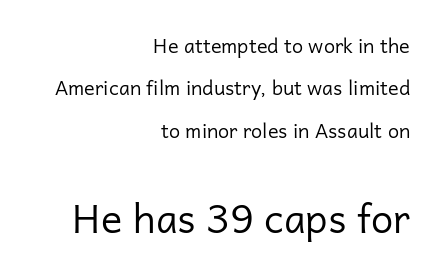
Q: Is the text bold? A: No.
Q: Is the text italic (slanted)? A: No, it is upright.
Q: Is the typeface a serif or a sans-serif typeface? A: Sans-serif.
Q: Is the text underlined? A: No.
Q: How is the paragraph aligned? A: Right-aligned.
Q: Is the spacing between letters normal or unusually wide? A: Normal.
Q: Is the spacing between lines tight, normal or loose? A: Loose.
Q: Which block of text is set in a larger size, the first (top) or the second (bottom)? A: The second (bottom) one.
Q: Width (condensed, normal, or wide)? A: Normal.
Q: Stroke contrast? A: Low.
Q: x-height? A: Medium.
Q: Monospaced? A: No.
